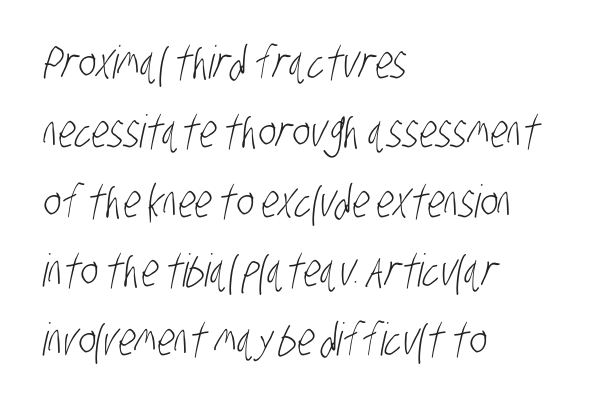
{"serif": "no", "bold": "no", "weight": "light", "width": "condensed", "stroke_contrast": "low", "x_height": "large", "monospaced": "no", "underline": "no", "align": "left", "line_spacing": "normal", "line_spacing_ratio": 1.54, "letter_spacing": "normal", "letter_spacing_em": 0.0, "glyph_px": 45}
